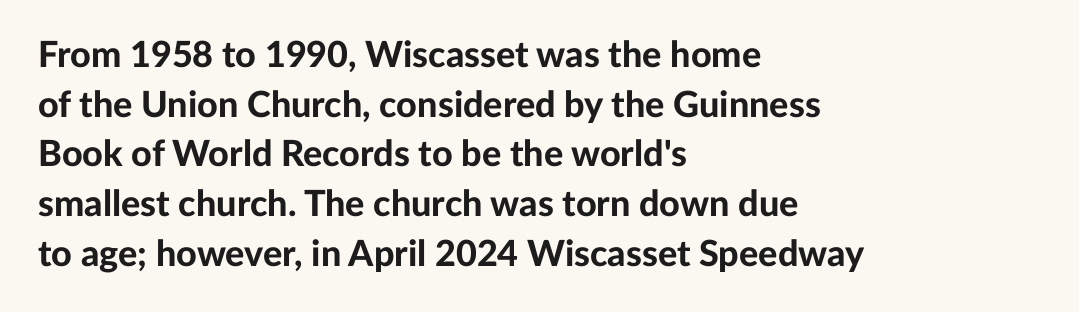
The image shows 36 px bold sans-serif type, upright; set left-aligned, normal line spacing (1.38x), normal letter spacing, not underlined; low stroke contrast and a medium x-height.
